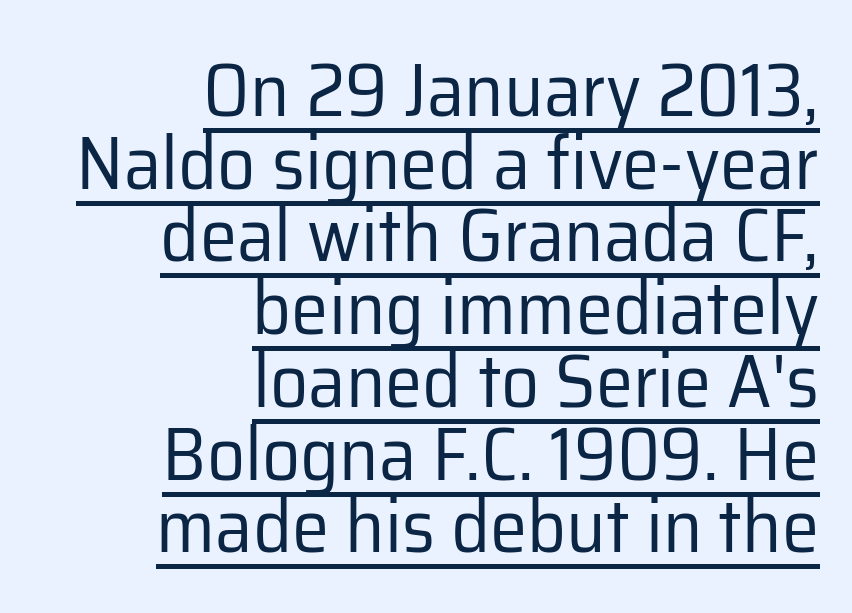
Unlike a traditional serif, this face leaves its strokes unadorned. The face used here is proportionally spaced, like ordinary book or web type. This sample uses plain, unmodified letter spacing. The face looks like a standard text weight, possibly lighter. Unlike italic type, these characters show no tilt at all. This rendering features underlined lettering.
